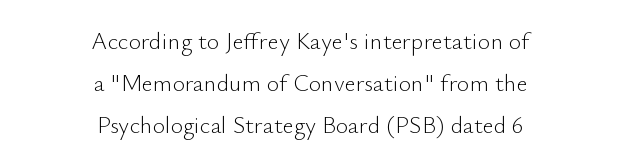
The specimen reads as upright at a glance. The passage is arranged like a title page — every line centered. Beneath every word, the page is bare. No extra tracking has been applied to these lines.
